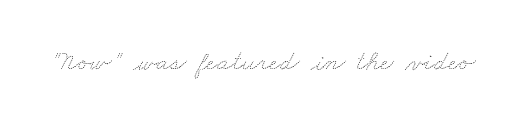
{"bold": "no", "weight": "thin", "width": "wide", "stroke_contrast": "medium", "x_height": "small", "monospaced": "no", "underline": "no", "letter_spacing": "normal", "letter_spacing_em": 0.0, "glyph_px": 28}
